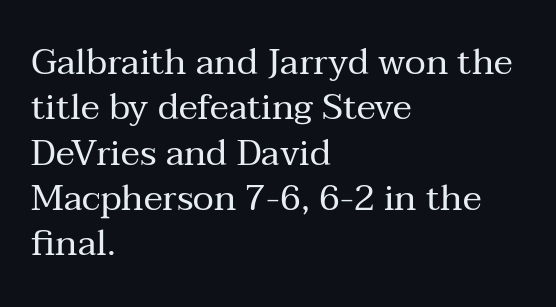
Q: Is the text bold? A: No.
Q: Is the text italic (slanted)? A: No, it is upright.
Q: Is the typeface a serif or a sans-serif typeface? A: Serif.
Q: Is the text underlined? A: No.
Q: How is the paragraph aligned? A: Left-aligned.
Q: Is the spacing between letters normal or unusually wide? A: Normal.
Q: Is the spacing between lines tight, normal or loose? A: Normal.
Q: Width (condensed, normal, or wide)? A: Normal.
Q: Stroke contrast? A: Medium.
Q: x-height? A: Medium.
Q: Monospaced? A: No.
